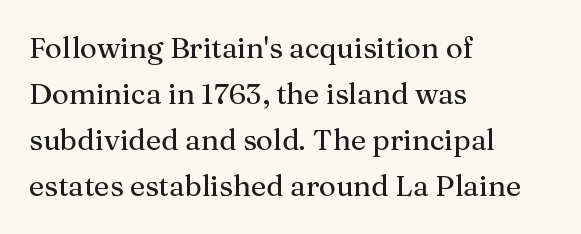
The type sits square on the baseline with zero lean. There is no visible air inserted between adjacent glyphs. Underline: absent. Serif or sans? Serif — the stroke terminals have little feet. The passage shown is typed in a proportional face where columns would drift.
